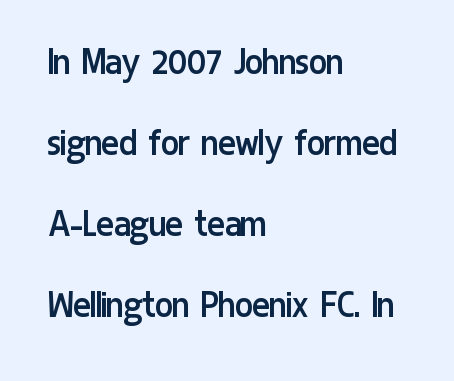
{"serif": "no", "italic": "no", "bold": "no", "weight": "regular", "width": "condensed", "stroke_contrast": "low", "x_height": "medium", "monospaced": "no", "underline": "no", "align": "left", "line_spacing": "loose", "line_spacing_ratio": 1.93, "letter_spacing": "normal", "letter_spacing_em": 0.0, "glyph_px": 42}
